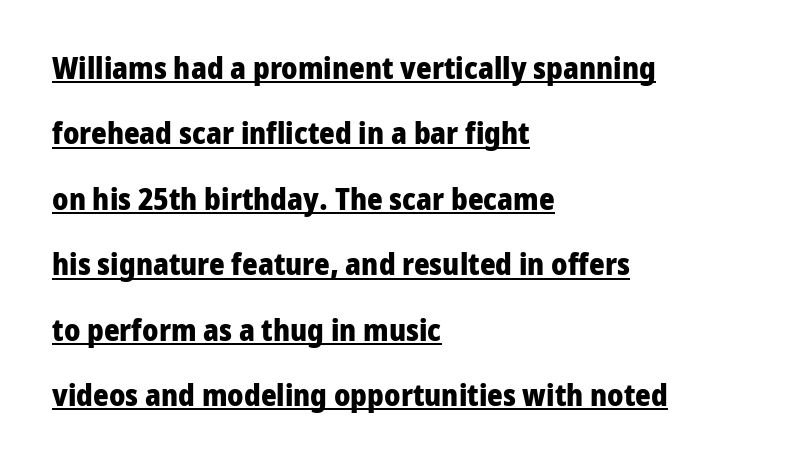
{"serif": "no", "italic": "no", "bold": "yes", "weight": "heavy", "width": "normal", "stroke_contrast": "low", "x_height": "medium", "monospaced": "no", "underline": "yes", "align": "left", "line_spacing": "loose", "line_spacing_ratio": 2.18, "letter_spacing": "normal", "letter_spacing_em": 0.0, "glyph_px": 30}
